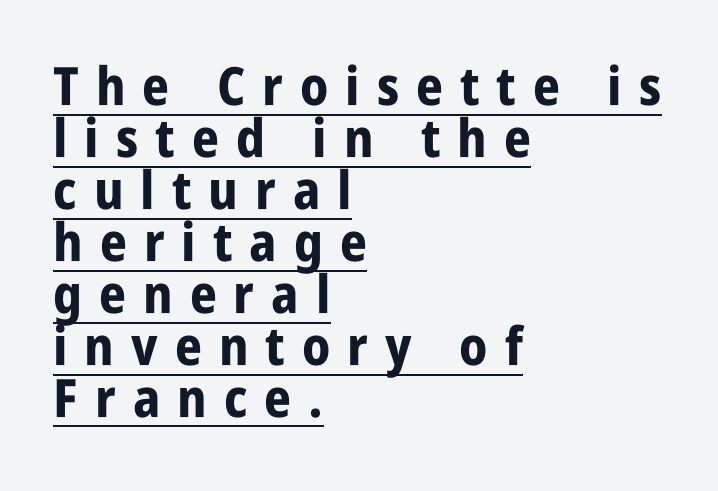
The lines in this sample share a left origin and differ only in where they stop. The passage shown stacks its lines with hardly any gap. You could only call the tracking loose — the letters float apart. Descenders here cross a horizontal rule under the line.
